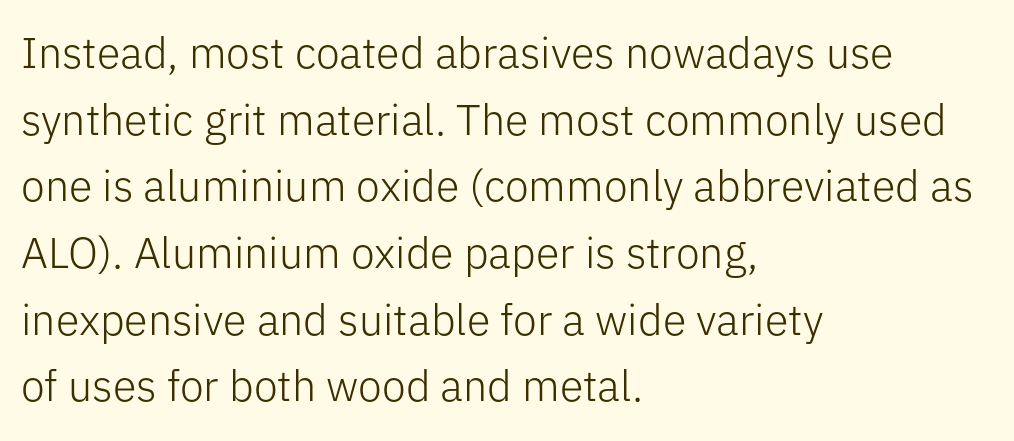
Normally led — the rows are evenly, conventionally spaced. Descenders hang freely into open space. Nothing heavy about these letters — not bold at all. The text was rendered using a sans face with plain stroke endings. Does the lettering tilt? It doesn't — this is upright.
